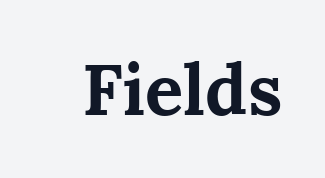
Q: Is the text bold? A: Yes.
Q: Is the text italic (slanted)? A: No, it is upright.
Q: Is the typeface a serif or a sans-serif typeface? A: Serif.
Q: Is the text underlined? A: No.
Q: Is the spacing between letters normal or unusually wide? A: Normal.
Q: Width (condensed, normal, or wide)? A: Normal.
Q: Stroke contrast? A: Medium.
Q: x-height? A: Medium.
Q: Monospaced? A: No.
